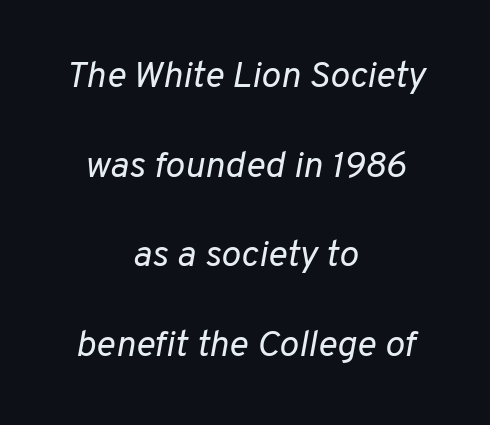
The image shows 37 px regular-weight type, italic (leaning right); set centered, loose line spacing (2.42x), normal letter spacing, not underlined; low stroke contrast and a medium x-height.
